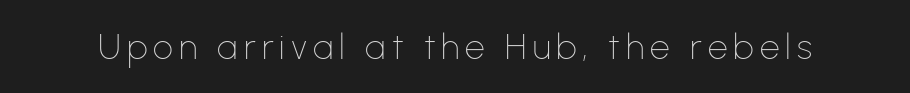
Q: Is the text bold? A: No.
Q: Is the text italic (slanted)? A: No, it is upright.
Q: Is the typeface a serif or a sans-serif typeface? A: Sans-serif.
Q: Is the text underlined? A: No.
Q: Width (condensed, normal, or wide)? A: Normal.
Q: Stroke contrast? A: Low.
Q: x-height? A: Medium.
Q: Monospaced? A: No.
